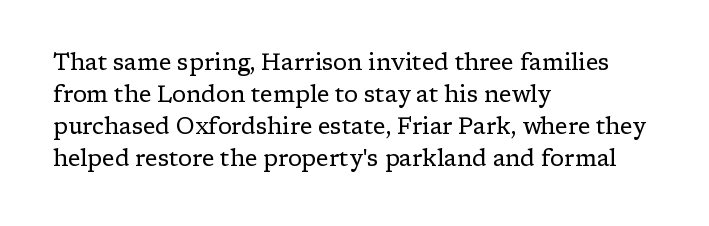
{"italic": "no", "bold": "no", "underline": "no", "align": "left", "line_spacing": "normal", "line_spacing_ratio": 1.39, "letter_spacing": "normal", "letter_spacing_em": 0.0, "glyph_px": 23}
